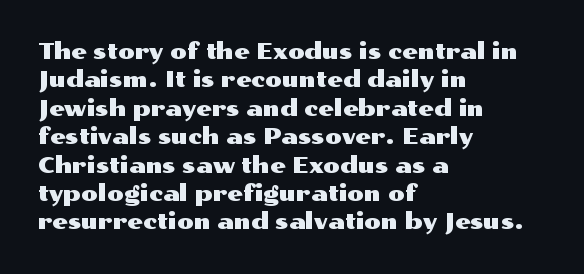
Does extra space separate the letters? No, they use regular spacing. Rows of type keep a routine distance in the vertical direction. Descender tails drop into unmarked territory. No italicization has been applied; the sample stays upright.
